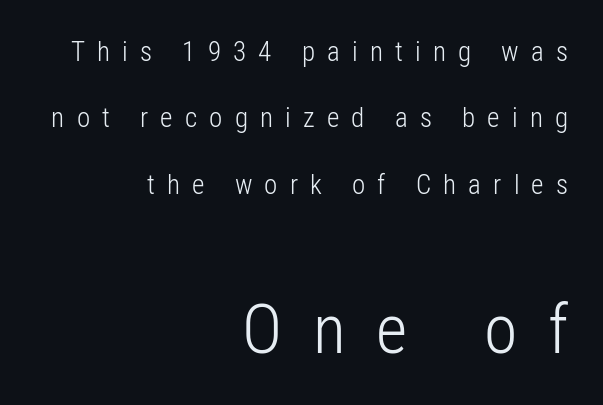
{"serif": "no", "italic": "no", "bold": "no", "weight": "light", "width": "condensed", "stroke_contrast": "low", "x_height": "medium", "monospaced": "no", "underline": "no", "align": "right", "line_spacing": "loose", "line_spacing_ratio": 2.46, "letter_spacing": "wide", "letter_spacing_em": 0.45, "larger_block": "second", "size_ratio": 2.52, "glyph_px": 68}
